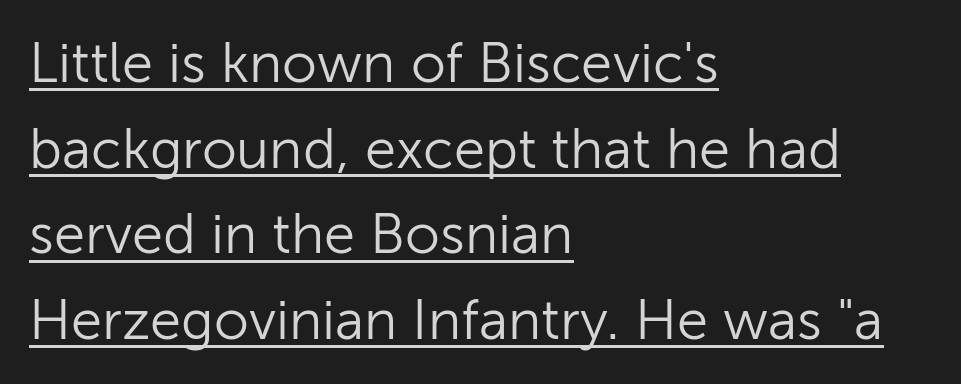
{"serif": "no", "italic": "no", "bold": "no", "weight": "light", "width": "normal", "stroke_contrast": "low", "x_height": "medium", "monospaced": "no", "underline": "yes", "align": "left", "line_spacing": "normal", "line_spacing_ratio": 1.53, "letter_spacing": "normal", "letter_spacing_em": 0.0, "glyph_px": 56}
